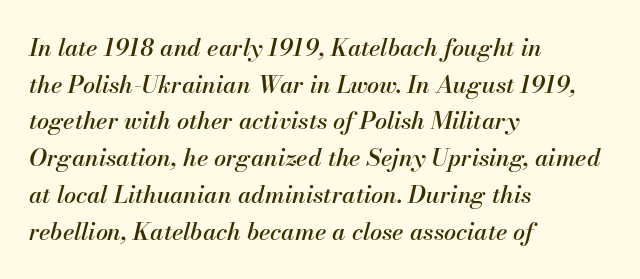
The lines in this sample share a left origin and differ only in where they stop. Rows of type keep a routine distance in the vertical direction. Underlining? Definitely not there. The face used here is rendered with its standard letterfit.
